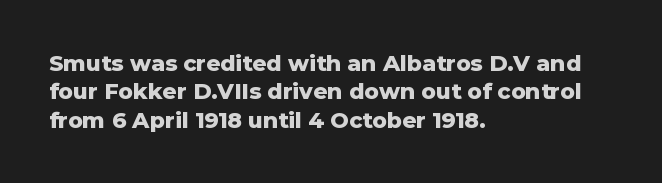
This is the regular roman posture of the typeface. The lines in this sample share a left origin and differ only in where they stop. Standard letterfit; no display-style spreading of the glyphs. Heavy-handed strokes throughout: this text is bold. The space directly below the letters is spotless.
